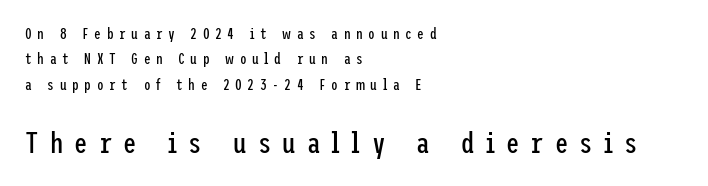
Counters stay open thanks to moderate or lighter strokes. Plain, unruled lines of type. Normally led — the rows are evenly, conventionally spaced. The rendering inserts visible extra space after every character.
